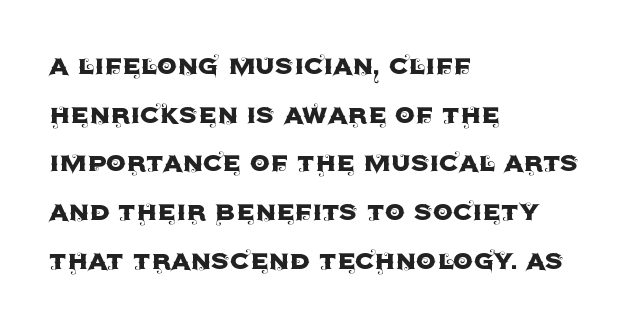
The image shows 32 px sans-serif type, upright; set left-aligned, normal line spacing (1.52x), normal letter spacing, not underlined; a large x-height.
